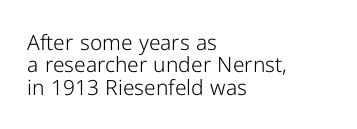
No extra tracking has been applied to these lines. Compared with a centered layout, this one pins lines to the left instead. Is this a heavy cut? Hardly; it is regular or lighter. Honestly, there is no underline to notice here at all. Students, observe: this is what under-led, compact text looks like.
